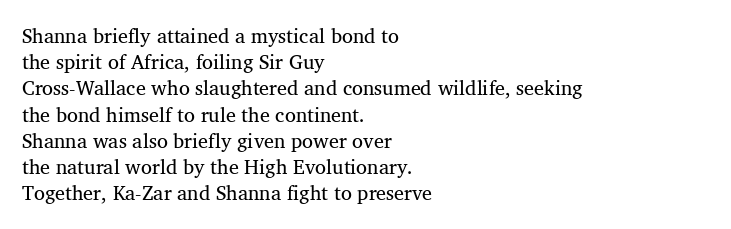
The image shows 20 px text type; set left-aligned, normal line spacing (1.31x), normal letter spacing, not underlined.
